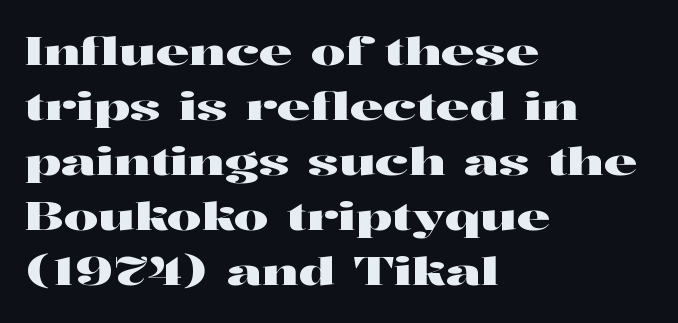
Q: Is the text italic (slanted)? A: No, it is upright.
Q: Is the typeface a serif or a sans-serif typeface? A: Serif.
Q: Is the text underlined? A: No.
Q: How is the paragraph aligned? A: Left-aligned.
Q: Is the spacing between letters normal or unusually wide? A: Normal.
Q: Is the spacing between lines tight, normal or loose? A: Normal.
Q: Width (condensed, normal, or wide)? A: Wide.
Q: Stroke contrast? A: High.
Q: x-height? A: Medium.
Q: Monospaced? A: No.
